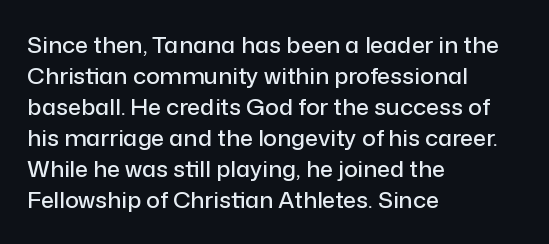
The image shows 23 px text type, upright; set left-aligned, normal line spacing (1.35x), normal letter spacing, not underlined.
